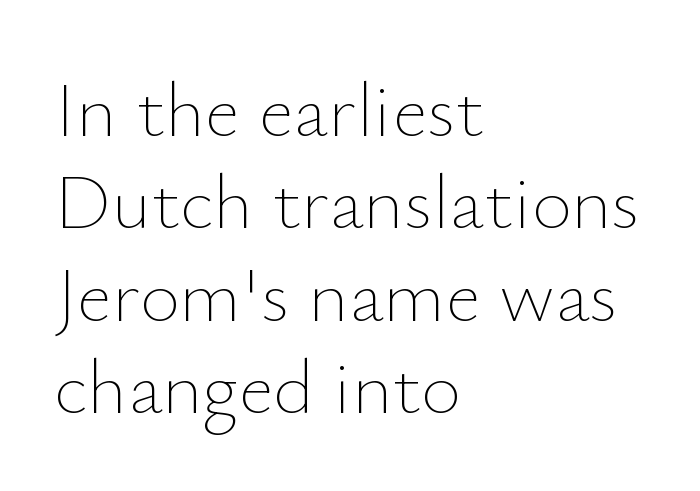
Tracking value appears to be zero — textbook default spacing. A typesetter would call this proportional, since set widths differ per character. The weight tops out at a normal text grade. It's the straight-up-and-down kind of type.
